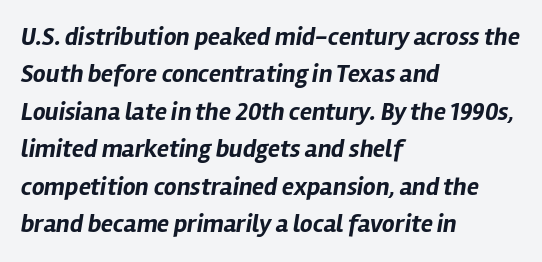
Q: Is the text bold? A: Yes.
Q: Is the text italic (slanted)? A: Yes, it leans right by about 12 degrees.
Q: Is the text underlined? A: No.
Q: How is the paragraph aligned? A: Left-aligned.
Q: Is the spacing between letters normal or unusually wide? A: Normal.
Q: Is the spacing between lines tight, normal or loose? A: Normal.
